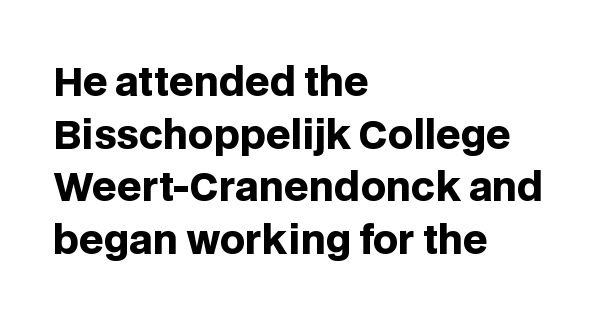
{"serif": "no", "italic": "no", "bold": "yes", "weight": "heavy", "width": "normal", "stroke_contrast": "low", "x_height": "large", "monospaced": "no", "underline": "no", "align": "left", "line_spacing": "normal", "line_spacing_ratio": 1.35, "letter_spacing": "normal", "letter_spacing_em": 0.0, "glyph_px": 39}
